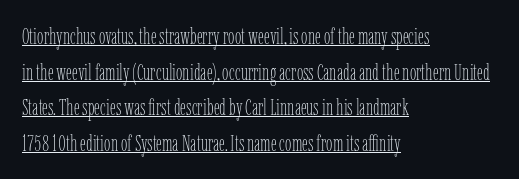
The words here are underlined. The font's upright variant was chosen for this text. The rendering uses a moderate line-height, typical for paragraphs. The letters sit at their default tracking, neither squeezed nor spread. Bold? No — there's no thickening of the strokes. One-word summary of the alignment: left.
